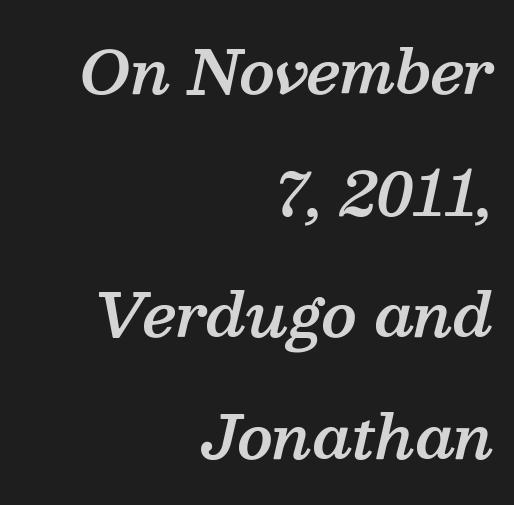
The image shows 59 px semibold serif type, italic (leaning right); set right-aligned, loose line spacing (2.06x), normal letter spacing, not underlined; medium stroke contrast and a medium x-height.
